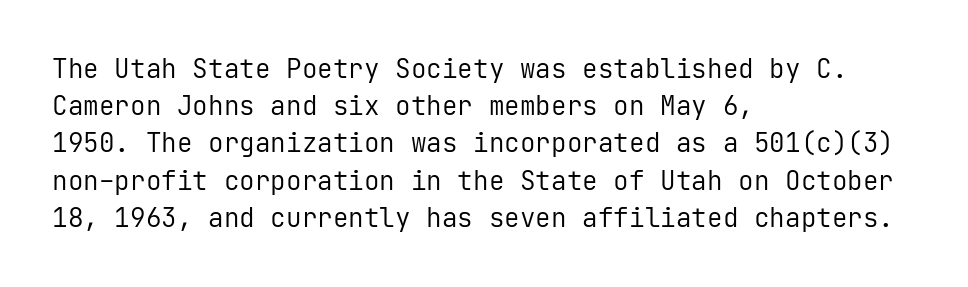
The image shows 26 px text type, upright; set left-aligned, normal line spacing (1.43x), normal letter spacing, not underlined.
